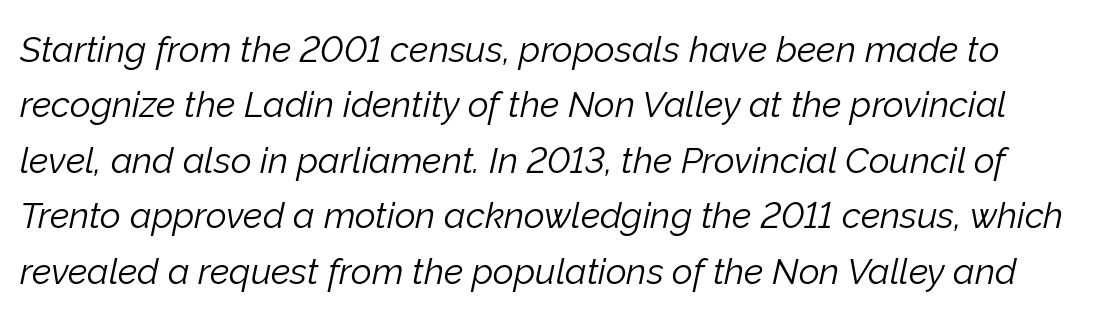
Q: Is the text bold? A: No.
Q: Is the text italic (slanted)? A: Yes, it leans right by about 12 degrees.
Q: Is the text underlined? A: No.
Q: Is the spacing between letters normal or unusually wide? A: Normal.
Q: Is the spacing between lines tight, normal or loose? A: Normal.
Q: Width (condensed, normal, or wide)? A: Normal.
Q: Stroke contrast? A: Low.
Q: x-height? A: Medium.
Q: Monospaced? A: No.
